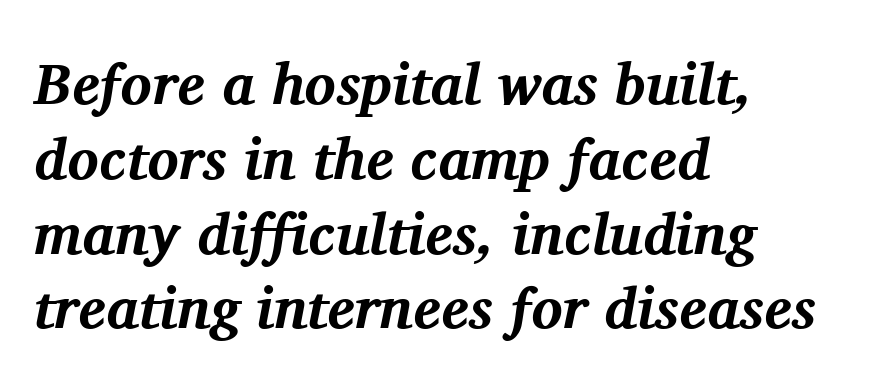
{"serif": "yes", "italic": "yes", "lean": "right", "slant_degrees": 11, "bold": "yes", "weight": "bold", "width": "normal", "stroke_contrast": "medium", "x_height": "medium", "monospaced": "no", "underline": "no", "align": "left", "line_spacing": "normal", "line_spacing_ratio": 1.29, "letter_spacing": "normal", "letter_spacing_em": 0.0, "glyph_px": 58}
